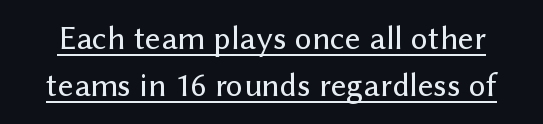
The image shows 34 px sans-serif type, upright; set normal line spacing (1.37x), normal letter spacing, underlined; low stroke contrast and a medium x-height.
